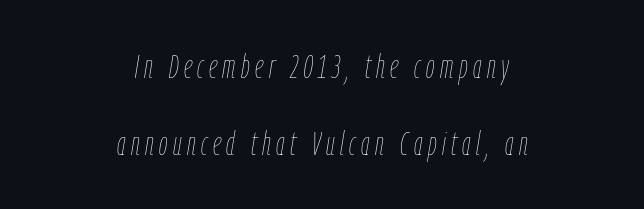
Horizontally, the lines are justified to the midpoint only. This block would shrink considerably if given ordinary leading; it's expanded now. Rendered with sloped, italic letterforms. The characters are drawn with everyday or finer stroke widths.
